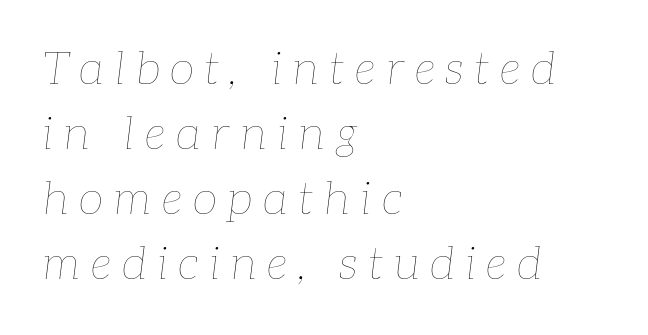
Q: Is the text bold? A: No.
Q: Is the text italic (slanted)? A: Yes, it leans right by about 7 degrees.
Q: Is the text underlined? A: No.
Q: How is the paragraph aligned? A: Left-aligned.
Q: Is the spacing between letters normal or unusually wide? A: Unusually wide.
Q: Is the spacing between lines tight, normal or loose? A: Normal.
Q: Width (condensed, normal, or wide)? A: Normal.
Q: Stroke contrast? A: Low.
Q: x-height? A: Medium.
Q: Monospaced? A: No.
